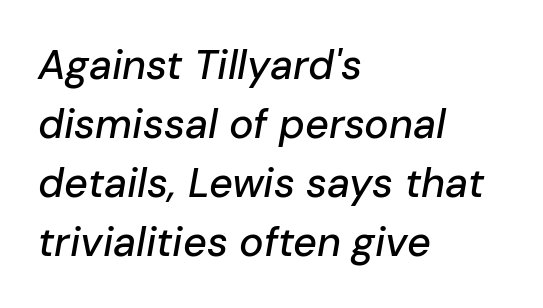
Slanted lettering throughout. Caption: multi-line text, flush left, ragged right. The rendering keeps characters at their native spacing. This rendering features lettering with no underline.
